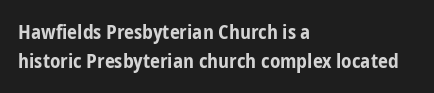
The image shows 20 px bold type, upright; set left-aligned, normal line spacing (1.45x), normal letter spacing, not underlined.
